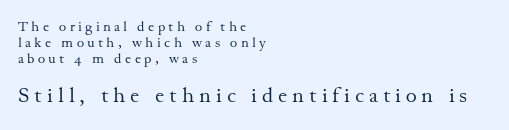
{"italic": "no", "bold": "no", "underline": "no", "align": "left", "line_spacing": "tight", "line_spacing_ratio": 1.15, "letter_spacing": "wide", "letter_spacing_em": 0.24, "larger_block": "second", "size_ratio": 1.5, "glyph_px": 21}
